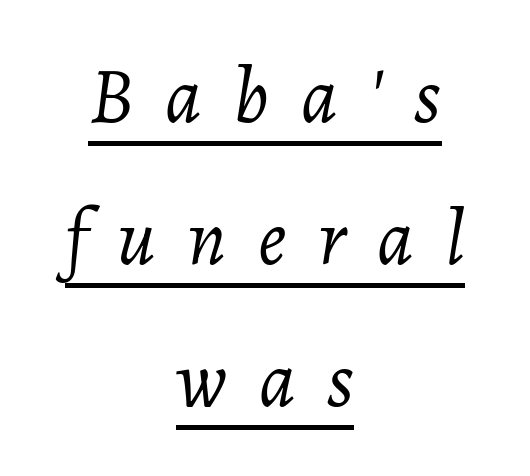
{"italic": "yes", "lean": "right", "slant_degrees": 7, "bold": "no", "weight": "light", "width": "normal", "stroke_contrast": "low", "x_height": "medium", "monospaced": "no", "underline": "yes", "align": "center", "line_spacing_ratio": 1.8, "letter_spacing": "wide", "letter_spacing_em": 0.4, "glyph_px": 79}
